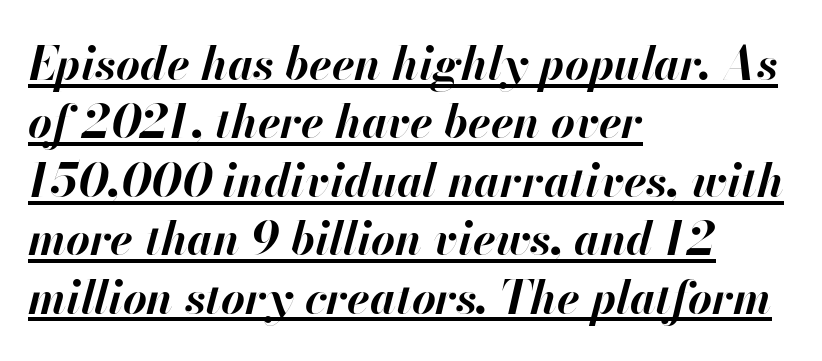
{"italic": "yes", "lean": "right", "slant_degrees": 13, "bold": "yes", "weight": "bold", "width": "normal", "stroke_contrast": "high", "x_height": "small", "monospaced": "no", "underline": "yes", "align": "left", "line_spacing": "normal", "line_spacing_ratio": 1.27, "letter_spacing": "normal", "letter_spacing_em": 0.0, "glyph_px": 46}
